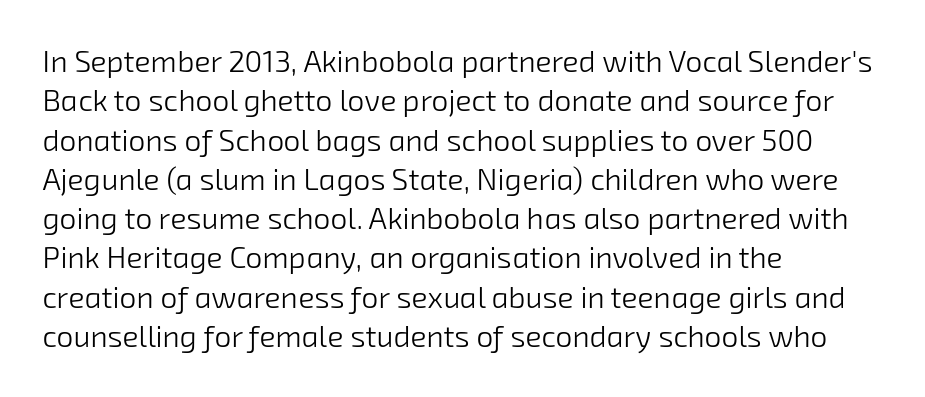
The image shows 30 px light sans-serif type; set left-aligned, normal line spacing (1.31x), normal letter spacing, not underlined; low stroke contrast and a medium x-height.
